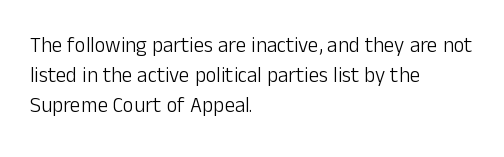
Regarding leading, the lines here are spaced in the standard way. Underline: absent. A classic flush-left, rag-right setting is used for this passage. Every character sits straight up, as roman type does.
